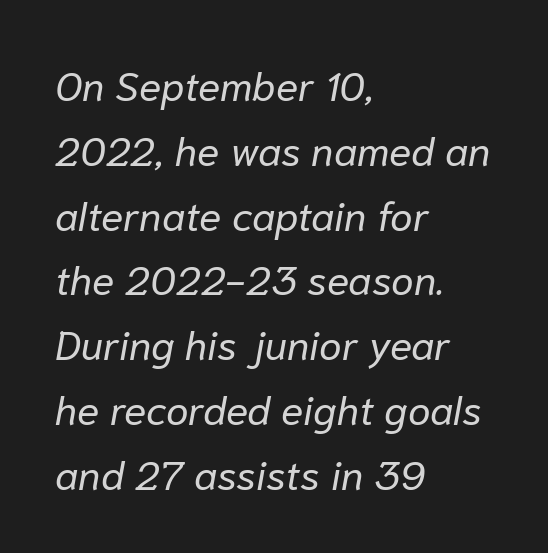
{"italic": "yes", "lean": "right", "slant_degrees": 10, "bold": "no", "weight": "regular", "width": "normal", "stroke_contrast": "low", "x_height": "medium", "monospaced": "no", "underline": "no", "align": "left", "line_spacing": "normal", "line_spacing_ratio": 1.58, "letter_spacing": "normal", "letter_spacing_em": 0.0, "glyph_px": 41}
